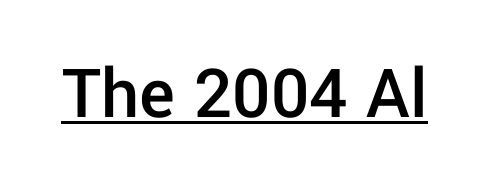
Nothing sits at the stroke ends, so this counts as sans-serif. What weight is shown? A semibold, between regular and bold. Italic? Not at all — the glyphs are vertical. The sample's only ornament is a line tracing under the words. Each letter keeps its own natural width here, so spacing adapts to shape.
